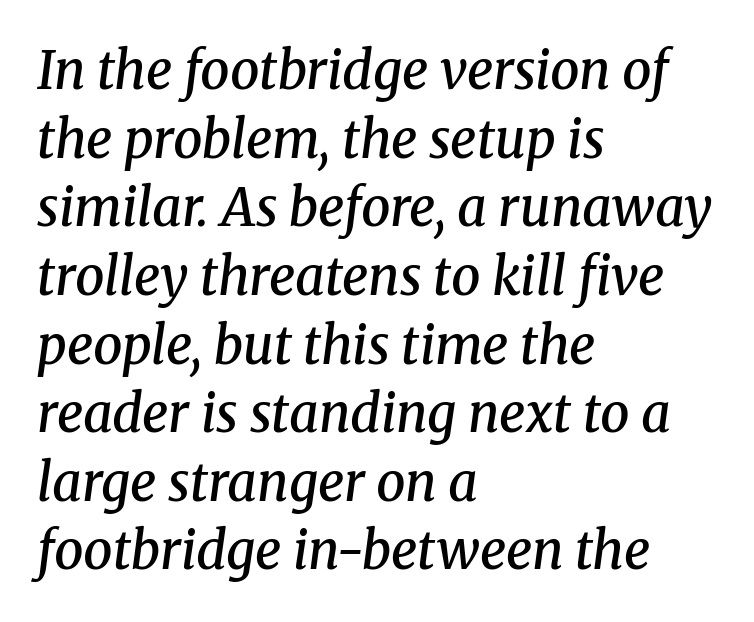
Look at the tracking — it's just the regular setting, nothing added. The space between consecutive lines is moderate. Descender tails drop into unmarked territory. Does the lettering tilt? It does — this is italic. The rag falls on the right side of this text block.
